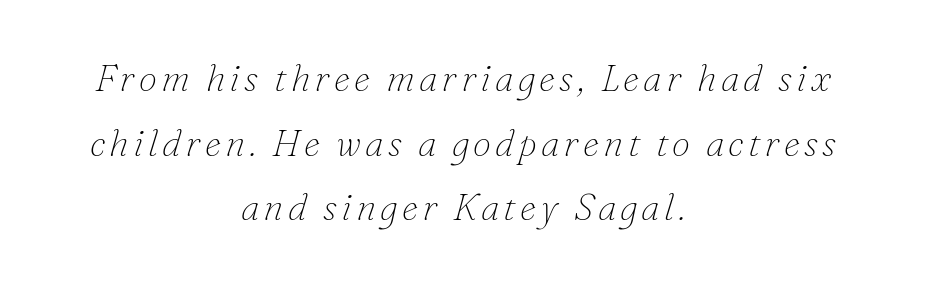
The image shows 37 px thin serif type, italic (leaning right); set centered, line spacing 1.75x, not underlined; low stroke contrast and a small x-height.
